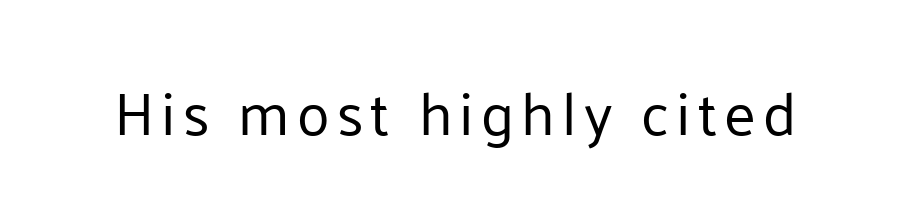
{"serif": "no", "italic": "no", "bold": "no", "weight": "regular", "width": "normal", "stroke_contrast": "low", "x_height": "medium", "monospaced": "no", "underline": "no", "glyph_px": 60}
